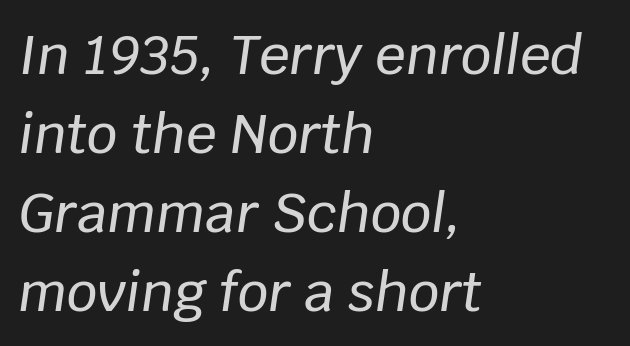
The image shows 54 px text type, italic (leaning right); set left-aligned, normal line spacing (1.46x), normal letter spacing, not underlined; low stroke contrast and a large x-height.
